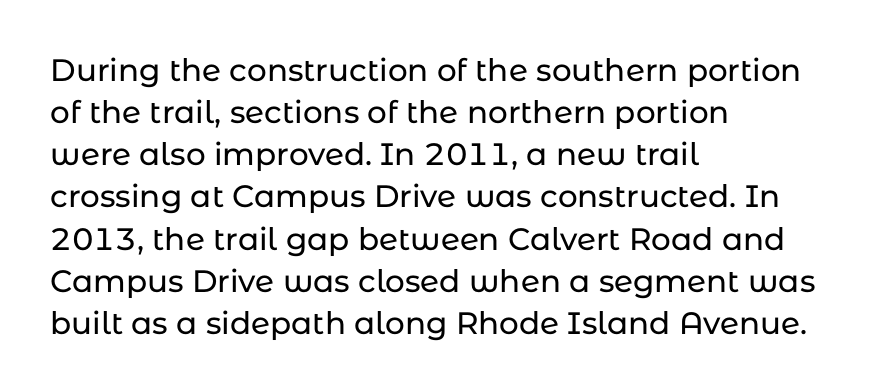
Q: Is the text italic (slanted)? A: No, it is upright.
Q: Is the typeface a serif or a sans-serif typeface? A: Sans-serif.
Q: Is the text underlined? A: No.
Q: How is the paragraph aligned? A: Left-aligned.
Q: Is the spacing between letters normal or unusually wide? A: Normal.
Q: Is the spacing between lines tight, normal or loose? A: Normal.
Q: Width (condensed, normal, or wide)? A: Normal.
Q: Stroke contrast? A: Low.
Q: x-height? A: Medium.
Q: Monospaced? A: No.
